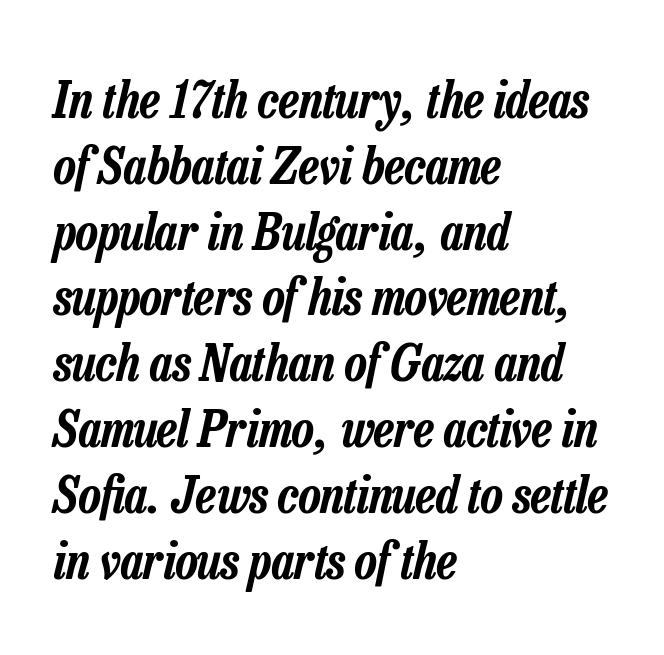
Emphasis-style slanted type is in use. A normal amount of white space separates one row of letters from the next. Do the characters align in a grid? No, the font is proportional. Teacher's note: observe the even left margin — that is flush-left alignment.
